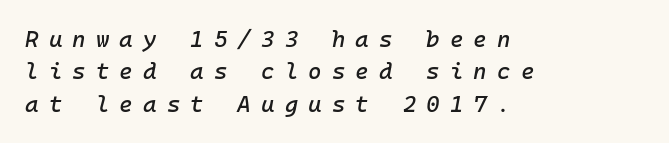
Q: Is the text italic (slanted)? A: Yes, it leans right by about 10 degrees.
Q: Is the text underlined? A: No.
Q: How is the paragraph aligned? A: Left-aligned.
Q: Is the spacing between letters normal or unusually wide? A: Unusually wide.
Q: Is the spacing between lines tight, normal or loose? A: Normal.
